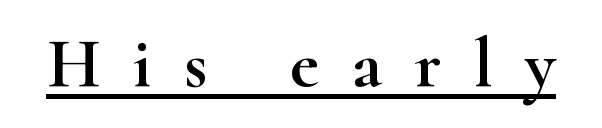
The image shows 70 px wide serif type, upright; set unusually wide letter spacing (+0.47 em), underlined; high stroke contrast and a small x-height.
